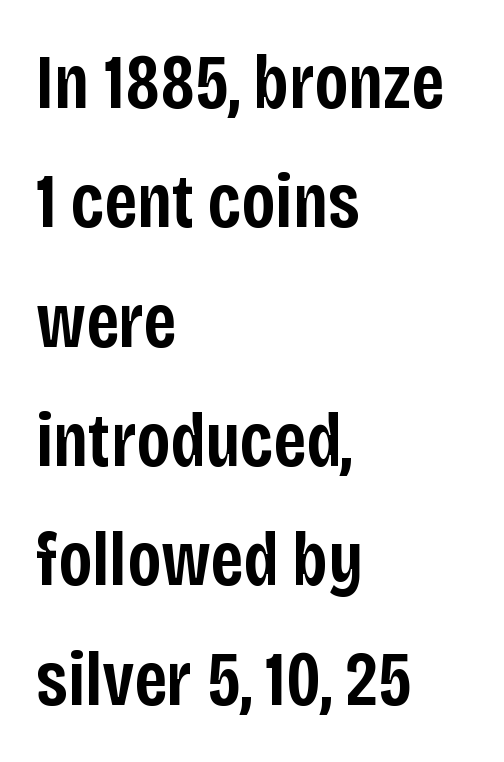
A classic flush-left, rag-right setting is used for this passage. This sample uses plain, unmodified letter spacing. In terms of leading, this rendering sits right in the middle. Unlike italic type, these characters show no tilt at all.
